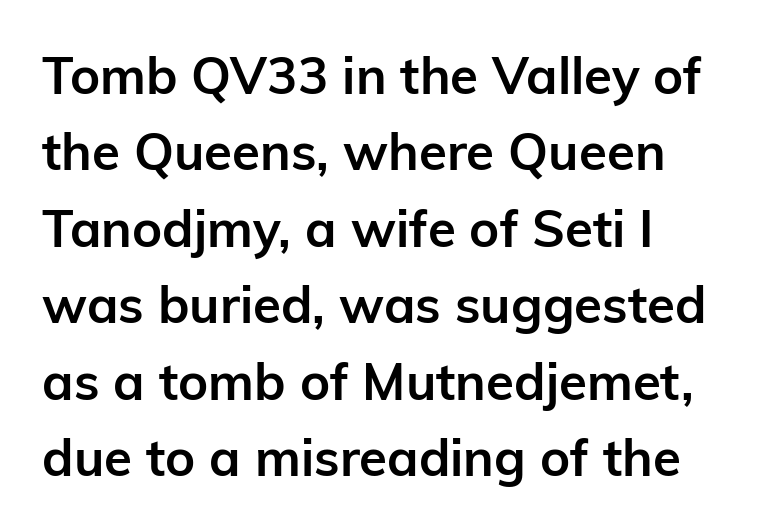
This rendering leaves character spacing at its baseline value. The typesetting leans heavy: a genuine bold. Layout note: lines flush left. Notice how the stems are strictly vertical — no italics here. The zone under the glyphs is completely vacant. Look at the bottom of the vertical strokes: they stop flat, with no serifs.
